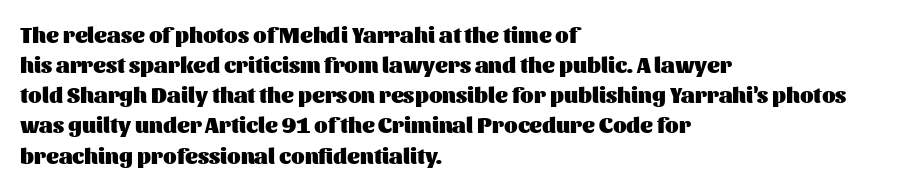
The paragraph shown leans on its left margin. This block has exactly the height ordinary leading produces. Italic: no, the glyphs are upright roman. The baseline area is clear.
